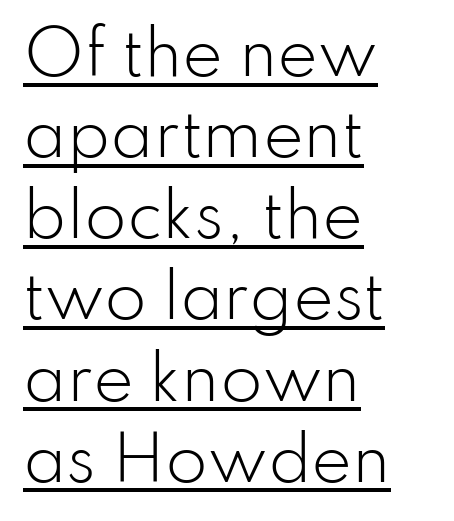
The image shows 61 px light sans-serif type, upright; set left-aligned, normal line spacing (1.33x), normal letter spacing, underlined; low stroke contrast and a small x-height.
